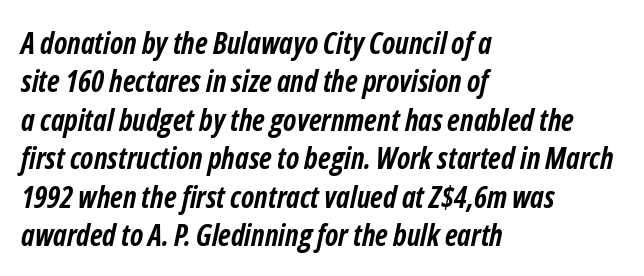
Q: Is the text bold? A: Yes.
Q: Is the text italic (slanted)? A: Yes, it leans right by about 12 degrees.
Q: Is the text underlined? A: No.
Q: How is the paragraph aligned? A: Left-aligned.
Q: Is the spacing between letters normal or unusually wide? A: Normal.
Q: Is the spacing between lines tight, normal or loose? A: Normal.
Q: Width (condensed, normal, or wide)? A: Condensed.
Q: Stroke contrast? A: Low.
Q: x-height? A: Medium.
Q: Monospaced? A: No.
